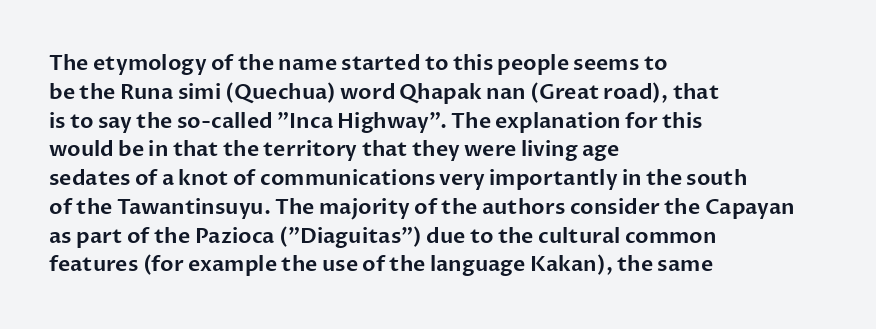
The image shows 21 px text type, upright; set left-aligned, normal line spacing (1.37x), normal letter spacing, not underlined.
